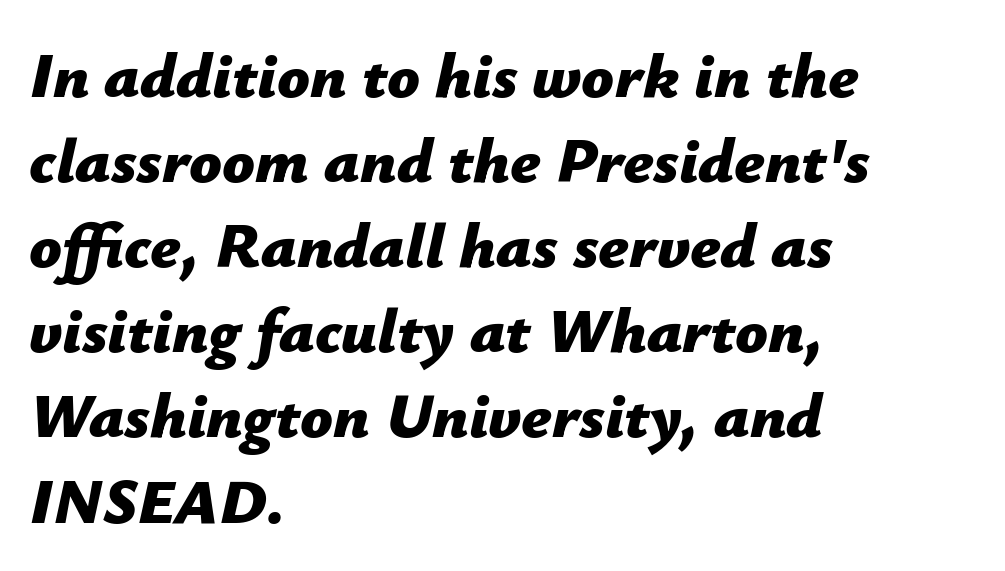
Q: Is the text bold? A: Yes.
Q: Is the text italic (slanted)? A: Yes, it leans right by about 12 degrees.
Q: Is the text underlined? A: No.
Q: How is the paragraph aligned? A: Left-aligned.
Q: Is the spacing between letters normal or unusually wide? A: Normal.
Q: Is the spacing between lines tight, normal or loose? A: Normal.
Q: Width (condensed, normal, or wide)? A: Normal.
Q: Stroke contrast? A: Low.
Q: x-height? A: Medium.
Q: Monospaced? A: No.
